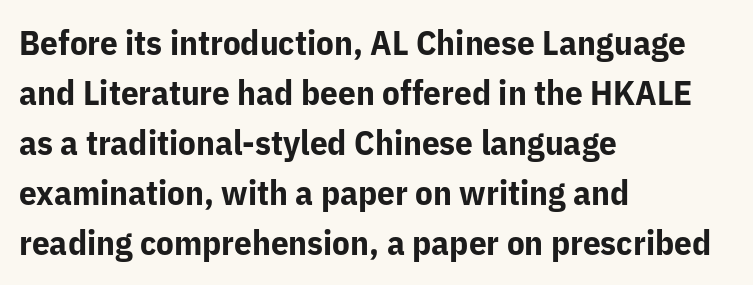
If you drew a line through each stem, it would be perfectly vertical. Is the letter spacing exaggerated? No — it looks like the ordinary default. Visually the block forms a straight wall on the left and a jagged coastline on the right. Are there feet on the stems? There aren't — it's a sans. The rendering uses a bold face; every stroke is thick and dark. Here the designer chose a conventional face with non-uniform glyph widths.
